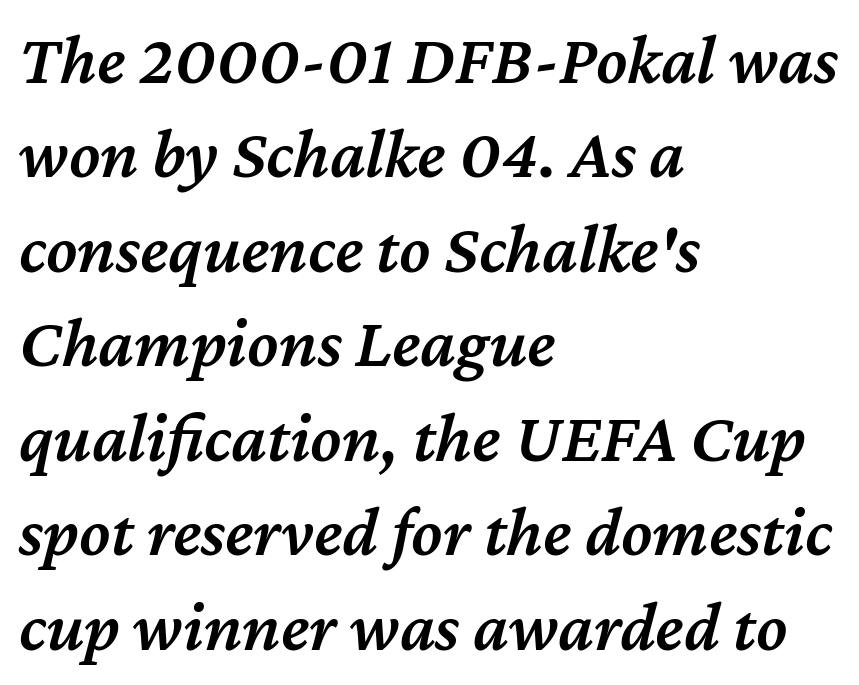
Q: Is the text bold? A: Semi-bold.
Q: Is the text italic (slanted)? A: Yes, it leans right by about 12 degrees.
Q: Is the text underlined? A: No.
Q: How is the paragraph aligned? A: Left-aligned.
Q: Is the spacing between letters normal or unusually wide? A: Normal.
Q: Is the spacing between lines tight, normal or loose? A: Normal.
Q: Width (condensed, normal, or wide)? A: Normal.
Q: Stroke contrast? A: Medium.
Q: x-height? A: Medium.
Q: Monospaced? A: No.
